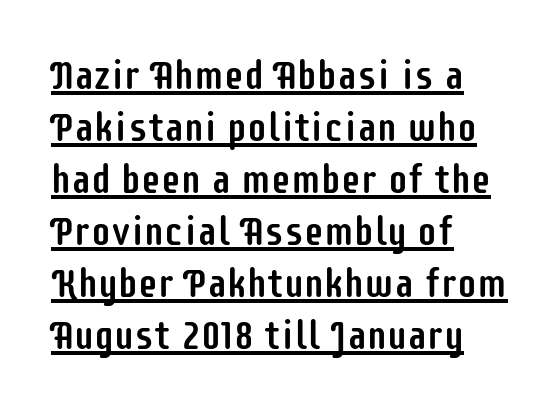
{"serif": "no", "italic": "no", "width": "condensed", "stroke_contrast": "low", "x_height": "large", "monospaced": "no", "underline": "yes", "align": "left", "line_spacing": "normal", "line_spacing_ratio": 1.3, "letter_spacing": "normal", "letter_spacing_em": 0.0, "glyph_px": 40}
